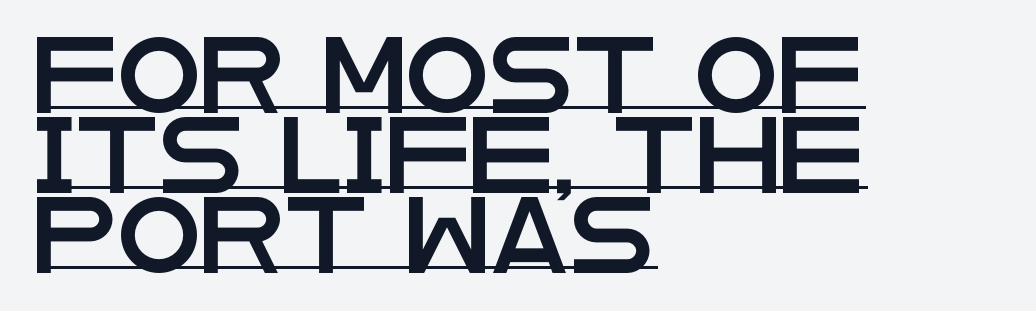
{"serif": "no", "italic": "no", "width": "wide", "stroke_contrast": "low", "x_height": "large", "monospaced": "no", "underline": "yes", "align": "left", "line_spacing": "tight", "line_spacing_ratio": 1.05, "letter_spacing": "normal", "letter_spacing_em": 0.0, "glyph_px": 76}
